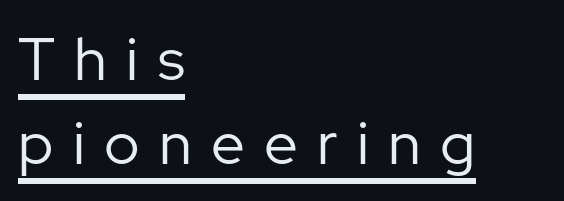
The image shows 60 px regular-weight sans-serif type, upright; set left-aligned, normal line spacing (1.4x), unusually wide letter spacing (+0.32 em), underlined; low stroke contrast and a medium x-height.
